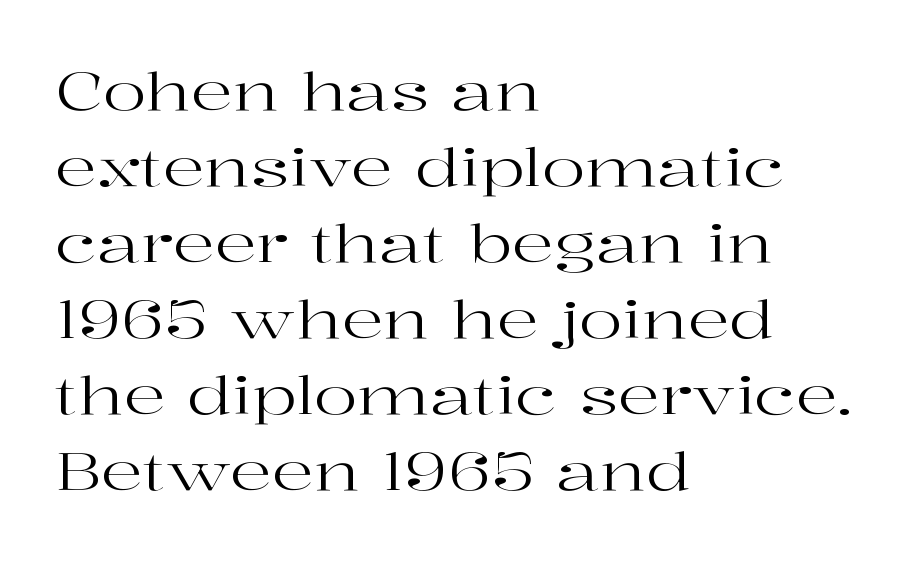
Q: Is the text bold? A: No.
Q: Is the text italic (slanted)? A: No, it is upright.
Q: Is the typeface a serif or a sans-serif typeface? A: Serif.
Q: Is the text underlined? A: No.
Q: How is the paragraph aligned? A: Left-aligned.
Q: Is the spacing between letters normal or unusually wide? A: Normal.
Q: Is the spacing between lines tight, normal or loose? A: Normal.
Q: Width (condensed, normal, or wide)? A: Wide.
Q: Stroke contrast? A: High.
Q: x-height? A: Medium.
Q: Monospaced? A: No.
